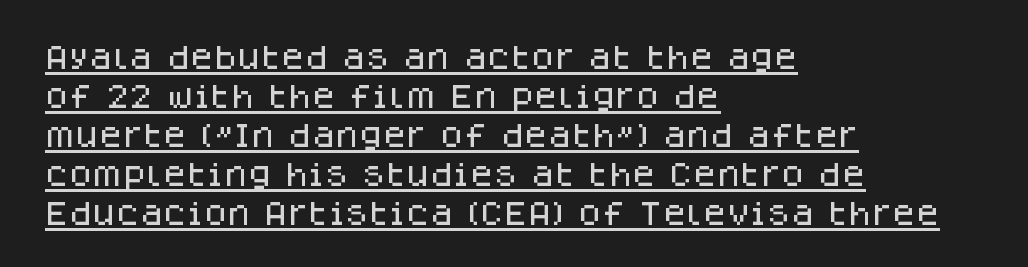
Is the block centered? No — it sits flush against the left margin. If you drew a line through each stem, it would be perfectly vertical. A baseline rule has been typeset under these characters. Is there much room between lines? A standard amount, neither cramped nor airy.
